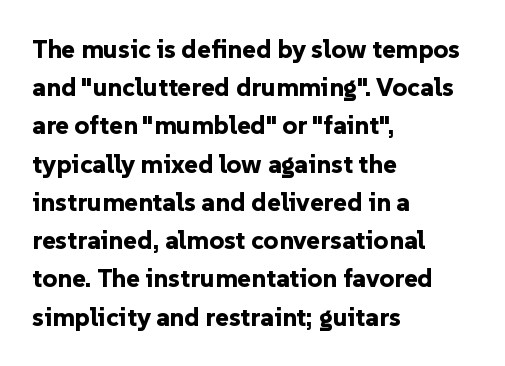
{"italic": "no", "bold": "yes", "underline": "no", "align": "left", "line_spacing": "normal", "line_spacing_ratio": 1.47, "letter_spacing": "normal", "letter_spacing_em": 0.0, "glyph_px": 26}
